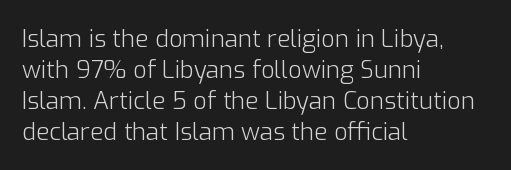
These lines keep a tight, regular rhythm from letter to letter. Notice how descenders clear the ascenders below comfortably — that's standard leading. These lines were composed using upright roman letters. One-word summary of the alignment: left. Nobody drew a line under any word here. The typesetting does not lean heavy: it is not bold.
